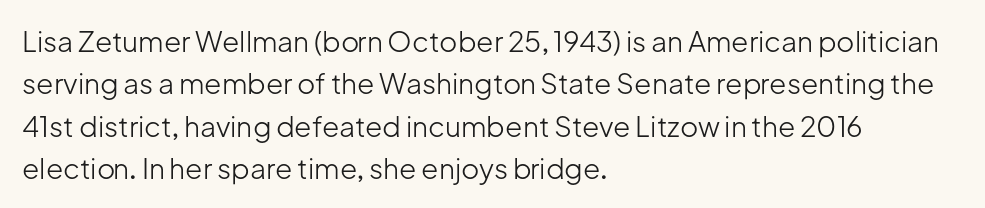
{"serif": "no", "italic": "no", "bold": "no", "weight": "light", "width": "normal", "stroke_contrast": "low", "x_height": "medium", "monospaced": "no", "underline": "no", "align": "left", "line_spacing": "normal", "line_spacing_ratio": 1.51, "letter_spacing": "normal", "letter_spacing_em": 0.0, "glyph_px": 28}
